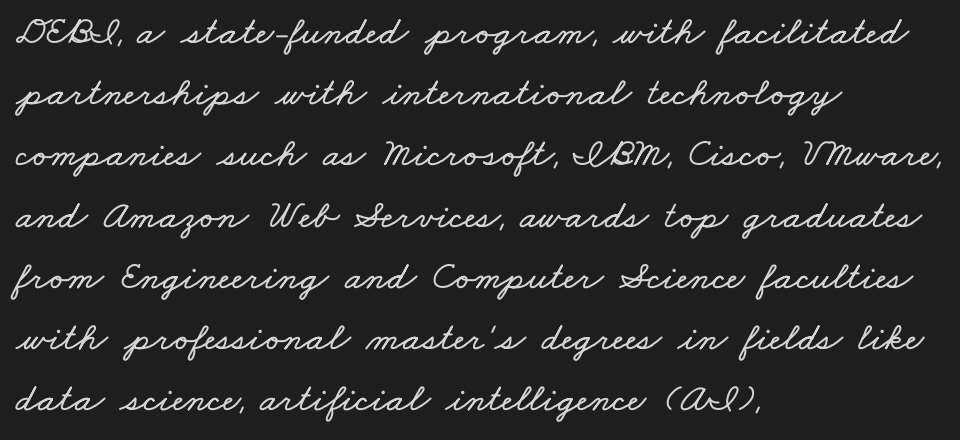
Left-aligned paragraph, ragged on the right. Underline: absent. Honestly, the letter spacing is just normal — you wouldn't notice it. One glance says typical: line gaps are just what's usual.
